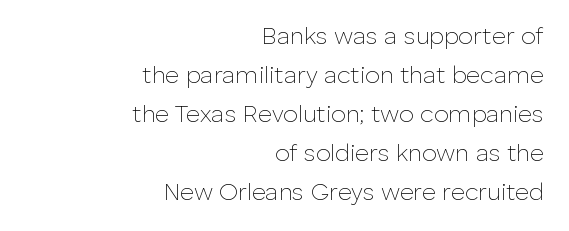
The image shows 24 px text type, upright; set right-aligned, normal line spacing (1.62x), normal letter spacing, not underlined.
